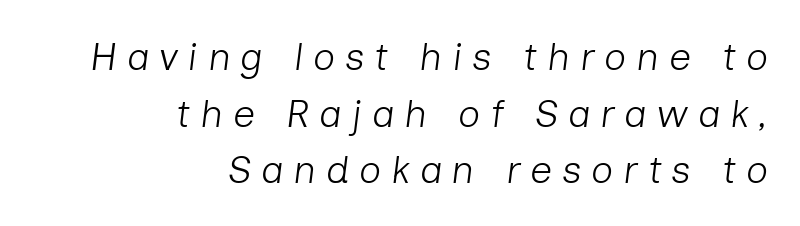
The image shows 39 px light type, italic (leaning right); set right-aligned, normal line spacing (1.45x), unusually wide letter spacing (+0.25 em), not underlined; low stroke contrast and a medium x-height.
